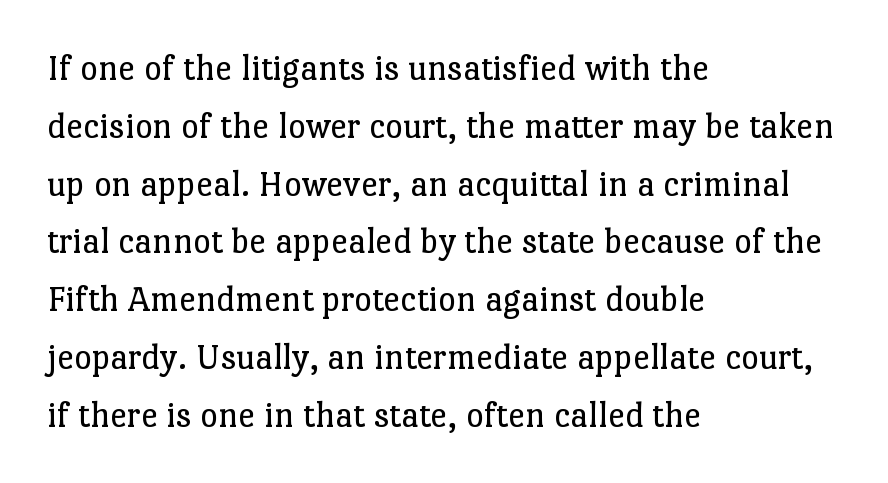
Does the copy run flush right? No — it runs flush left. Note the varied advance widths — an 'i' is clearly narrower than an 'm'. Unbolded letterforms with no extra heft. There is no visible air inserted between adjacent glyphs.
